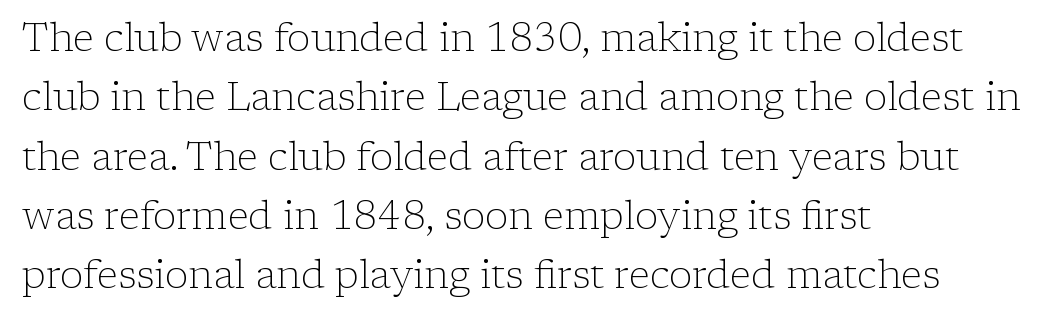
The image shows 39 px light serif type, upright; set left-aligned, normal line spacing (1.52x), normal letter spacing, not underlined; low stroke contrast and a medium x-height.
